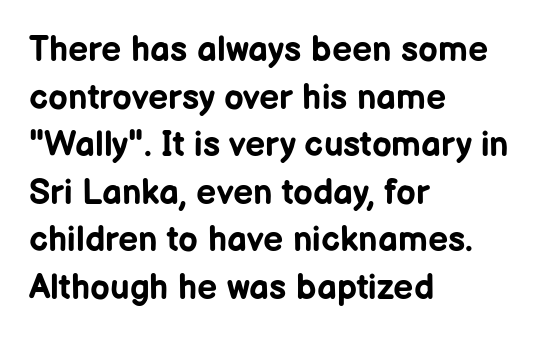
{"serif": "no", "italic": "no", "bold": "yes", "weight": "bold", "width": "normal", "stroke_contrast": "low", "x_height": "medium", "monospaced": "no", "underline": "no", "align": "left", "line_spacing": "normal", "line_spacing_ratio": 1.36, "letter_spacing": "normal", "letter_spacing_em": 0.0, "glyph_px": 35}
